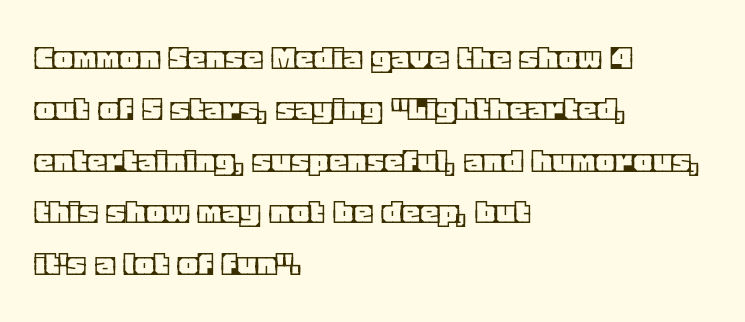
{"italic": "no", "width": "normal", "x_height": "large", "monospaced": "no", "underline": "no", "align": "left", "line_spacing": "normal", "line_spacing_ratio": 1.39, "letter_spacing": "normal", "letter_spacing_em": 0.0, "glyph_px": 37}
